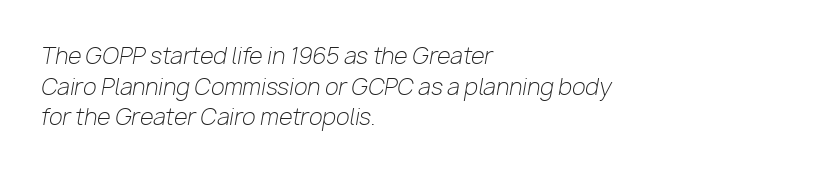
A quiet, ordinary-to-light weight characterises the typeface. The letters sit at their default tracking, neither squeezed nor spread. Leading matches the norm, producing a regular column. Honestly, there is no underline to notice here at all. Compared with a centered layout, this one pins lines to the left instead. The face used here has a pronounced slope to its letters.
